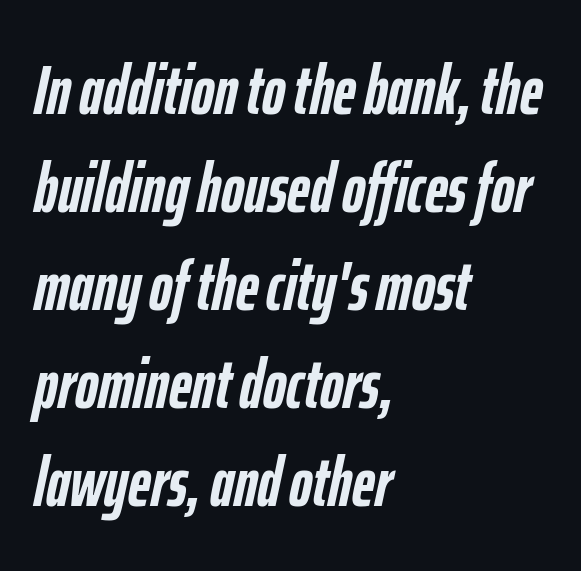
The image shows 70 px semibold, condensed type, italic (leaning right); set left-aligned, normal line spacing (1.4x), normal letter spacing, not underlined; low stroke contrast and a medium x-height.
